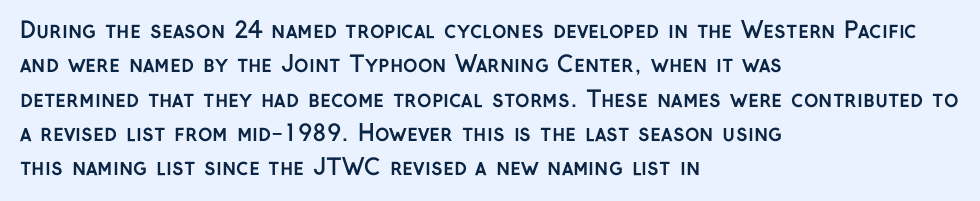
{"italic": "no", "bold": "yes", "underline": "no", "align": "left", "line_spacing": "normal", "line_spacing_ratio": 1.56, "letter_spacing": "normal", "letter_spacing_em": 0.0, "glyph_px": 22}
